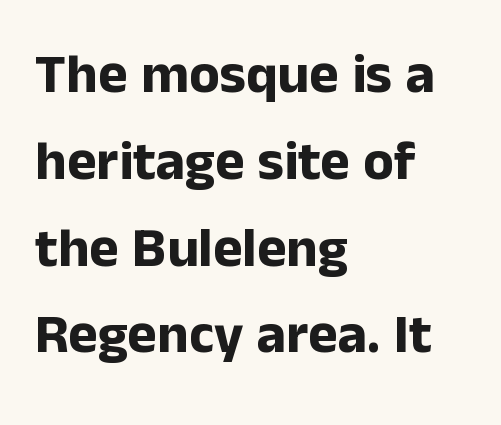
Q: Is the text bold? A: Yes.
Q: Is the text italic (slanted)? A: No, it is upright.
Q: Is the typeface a serif or a sans-serif typeface? A: Sans-serif.
Q: Is the text underlined? A: No.
Q: How is the paragraph aligned? A: Left-aligned.
Q: Is the spacing between letters normal or unusually wide? A: Normal.
Q: Is the spacing between lines tight, normal or loose? A: Normal.
Q: Width (condensed, normal, or wide)? A: Normal.
Q: Stroke contrast? A: Low.
Q: x-height? A: Medium.
Q: Monospaced? A: No.
